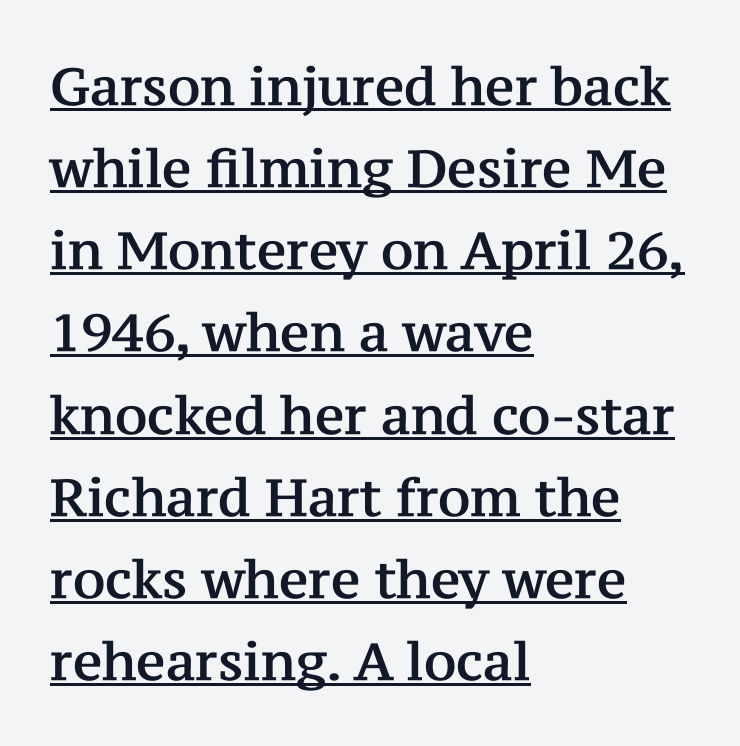
{"serif": "yes", "italic": "no", "width": "normal", "stroke_contrast": "medium", "x_height": "medium", "monospaced": "no", "underline": "yes", "align": "left", "line_spacing": "normal", "line_spacing_ratio": 1.58, "letter_spacing": "normal", "letter_spacing_em": 0.0, "glyph_px": 52}
